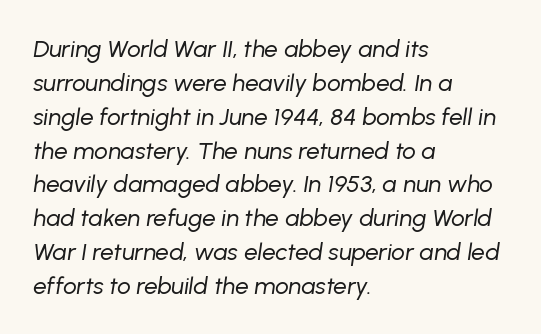
Q: Is the text bold? A: No.
Q: Is the text italic (slanted)? A: Yes, it leans right by about 8 degrees.
Q: Is the text underlined? A: No.
Q: How is the paragraph aligned? A: Left-aligned.
Q: Is the spacing between letters normal or unusually wide? A: Normal.
Q: Is the spacing between lines tight, normal or loose? A: Normal.
